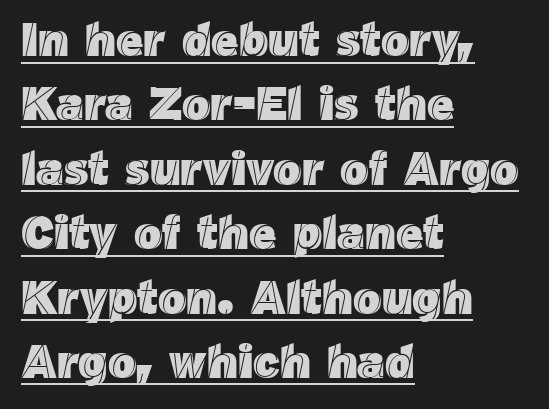
Q: Is the text italic (slanted)? A: No, it is upright.
Q: Is the text underlined? A: Yes.
Q: How is the paragraph aligned? A: Left-aligned.
Q: Is the spacing between letters normal or unusually wide? A: Normal.
Q: Is the spacing between lines tight, normal or loose? A: Normal.
Q: Width (condensed, normal, or wide)? A: Normal.
Q: x-height? A: Medium.
Q: Monospaced? A: No.
